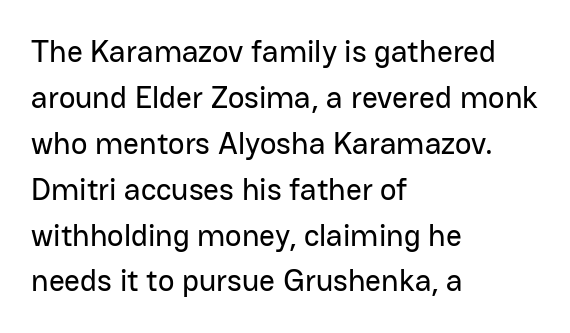
Vertical spacing — default. A roman cut, with each character standing at attention. A bare baseline throughout the passage. Compared with a centered layout, this one pins lines to the left instead.
